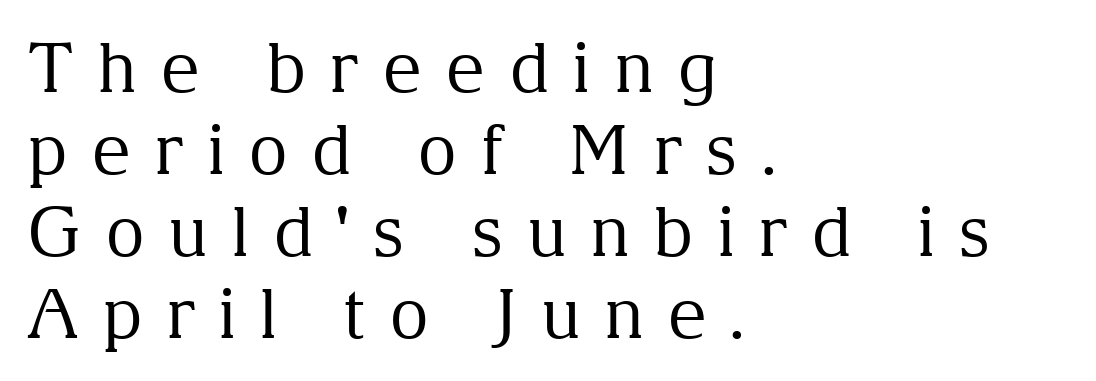
{"serif": "yes", "italic": "no", "bold": "no", "weight": "regular", "width": "normal", "stroke_contrast": "medium", "x_height": "medium", "monospaced": "no", "underline": "no", "align": "left", "line_spacing_ratio": 1.19, "letter_spacing": "wide", "letter_spacing_em": 0.33, "glyph_px": 69}
